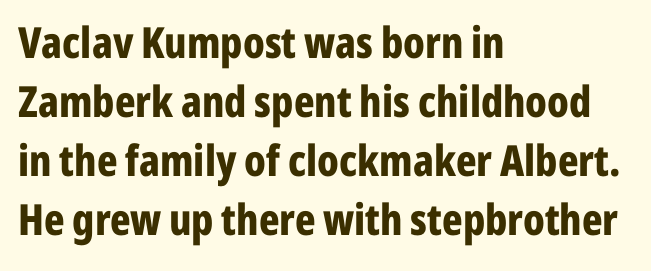
Which margin do the lines hug? The left one — the right edge is uneven. Quick note: not italic, upright. A bare baseline throughout the passage. Looks like regular typesetting: each glyph gets only the width it needs. Nothing sits at the stroke ends, so this counts as sans-serif.
